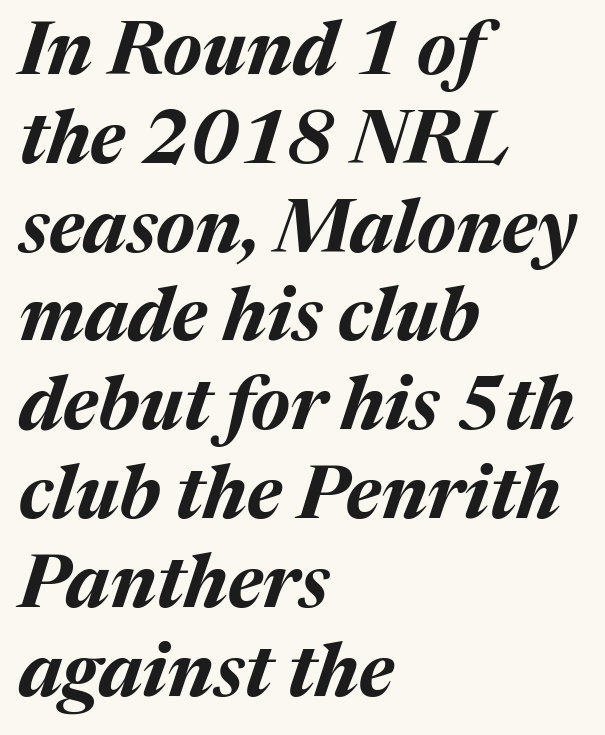
{"italic": "yes", "lean": "right", "slant_degrees": 17, "bold": "yes", "weight": "bold", "width": "normal", "stroke_contrast": "medium", "x_height": "medium", "monospaced": "no", "underline": "no", "align": "left", "line_spacing_ratio": 1.2, "letter_spacing": "normal", "letter_spacing_em": 0.0, "glyph_px": 74}
